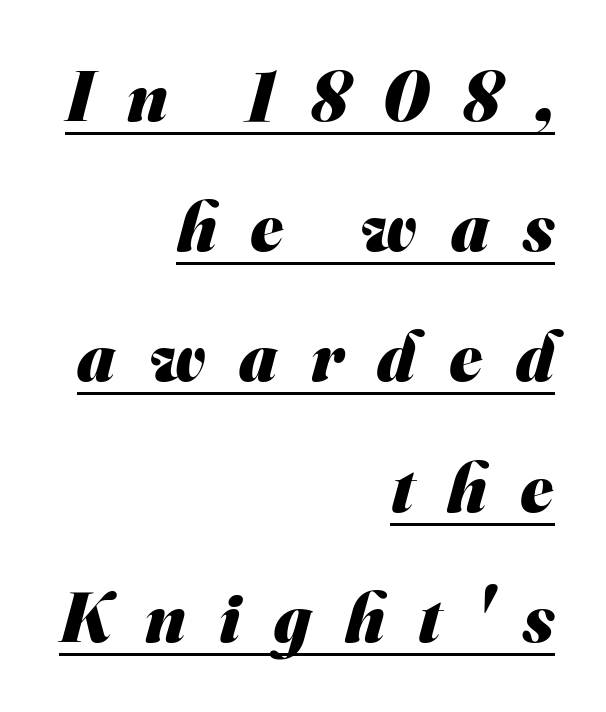
Q: Is the text bold? A: Yes.
Q: Is the typeface a serif or a sans-serif typeface? A: Sans-serif.
Q: Is the text underlined? A: Yes.
Q: How is the paragraph aligned? A: Right-aligned.
Q: Is the spacing between letters normal or unusually wide? A: Unusually wide.
Q: Width (condensed, normal, or wide)? A: Normal.
Q: Stroke contrast? A: Medium.
Q: x-height? A: Small.
Q: Monospaced? A: No.
